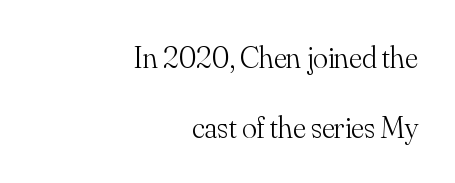
Q: Is the text bold? A: No.
Q: Is the text italic (slanted)? A: No, it is upright.
Q: Is the typeface a serif or a sans-serif typeface? A: Serif.
Q: Is the text underlined? A: No.
Q: How is the paragraph aligned? A: Right-aligned.
Q: Is the spacing between letters normal or unusually wide? A: Normal.
Q: Is the spacing between lines tight, normal or loose? A: Loose.
Q: Width (condensed, normal, or wide)? A: Normal.
Q: Stroke contrast? A: Medium.
Q: x-height? A: Small.
Q: Monospaced? A: No.
